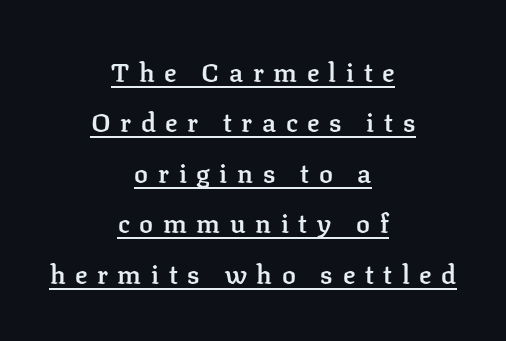
{"italic": "no", "bold": "semi", "underline": "yes", "align": "center", "line_spacing": "loose", "line_spacing_ratio": 1.94, "letter_spacing": "wide", "letter_spacing_em": 0.37, "glyph_px": 26}
